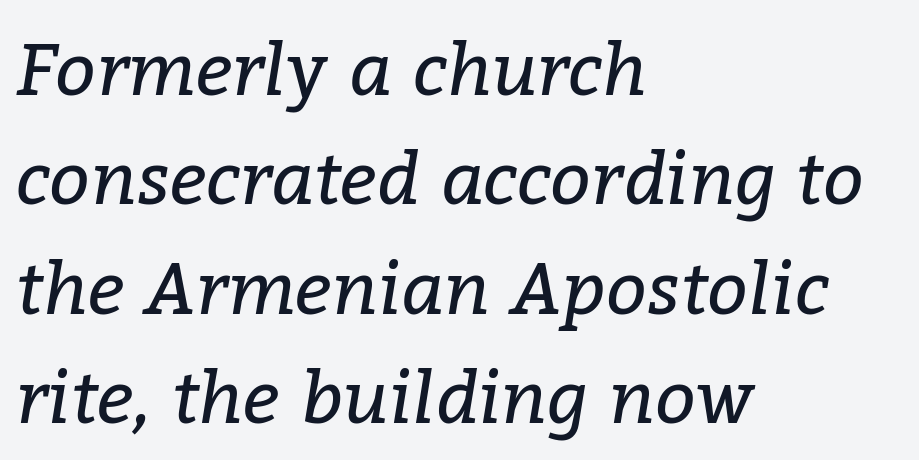
{"serif": "yes", "italic": "yes", "lean": "right", "slant_degrees": 9, "bold": "no", "weight": "regular", "width": "normal", "stroke_contrast": "low", "x_height": "medium", "monospaced": "no", "underline": "no", "align": "left", "line_spacing": "normal", "line_spacing_ratio": 1.52, "letter_spacing": "normal", "letter_spacing_em": 0.0, "glyph_px": 72}
